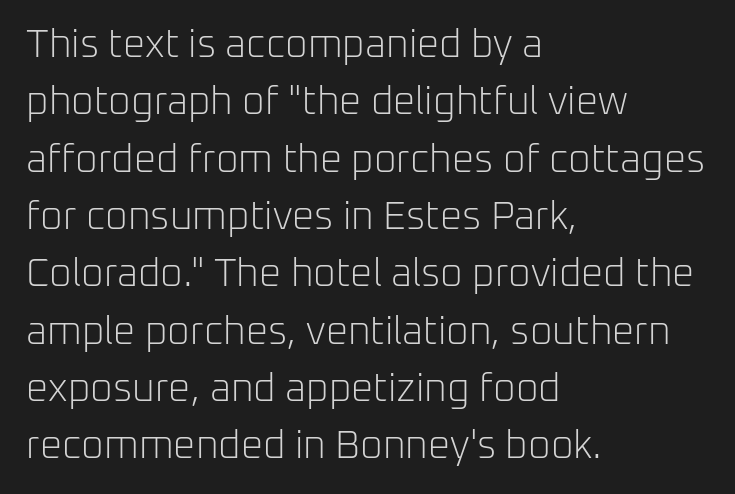
Q: Is the text bold? A: No.
Q: Is the text italic (slanted)? A: No, it is upright.
Q: Is the typeface a serif or a sans-serif typeface? A: Sans-serif.
Q: Is the text underlined? A: No.
Q: How is the paragraph aligned? A: Left-aligned.
Q: Is the spacing between letters normal or unusually wide? A: Normal.
Q: Is the spacing between lines tight, normal or loose? A: Normal.
Q: Width (condensed, normal, or wide)? A: Normal.
Q: Stroke contrast? A: Low.
Q: x-height? A: Medium.
Q: Monospaced? A: No.
